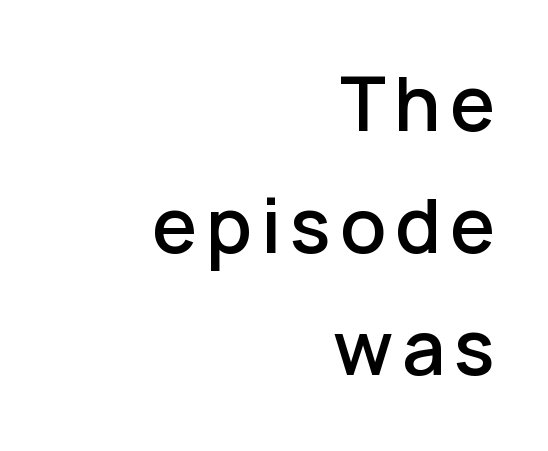
The image shows 73 px semibold sans-serif type, upright; set right-aligned, normal line spacing (1.67x), not underlined; low stroke contrast and a medium x-height.
